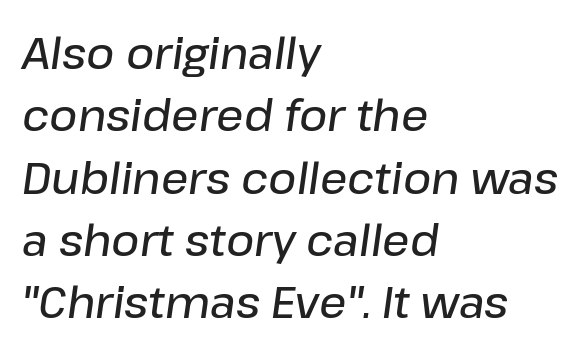
The passage shown has conventional tracking throughout. Proportional: the letters do not fall into vertical columns. Looking at the ascenders, they clearly lean. Typeset ragged right — the left edge is the straight one. Students, observe: this is what conventionally led text looks like.
